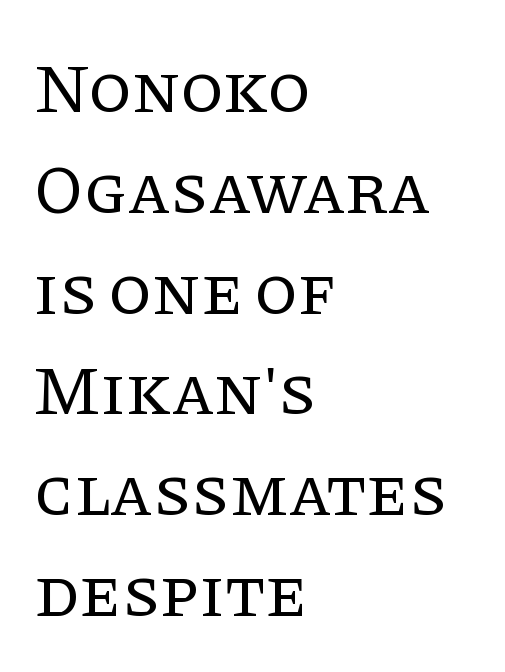
Do the characters align in a grid? No, the font is proportional. A typesetter would call this zero additional tracking. Examine the stroke ends and you'll spot serifs. Just letters on the line, the space beneath them empty. The rendering anchors every line to the left-hand side.
